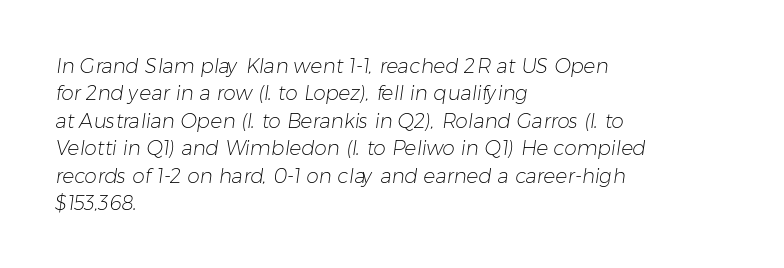
The image shows 20 px text type; set left-aligned, normal line spacing (1.37x), normal letter spacing, not underlined.
